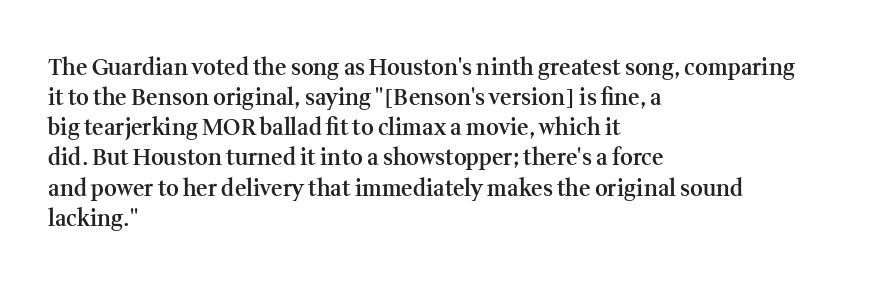
Q: Is the text bold? A: Semi-bold.
Q: Is the text italic (slanted)? A: No, it is upright.
Q: Is the text underlined? A: No.
Q: How is the paragraph aligned? A: Left-aligned.
Q: Is the spacing between letters normal or unusually wide? A: Normal.
Q: Is the spacing between lines tight, normal or loose? A: Normal.
